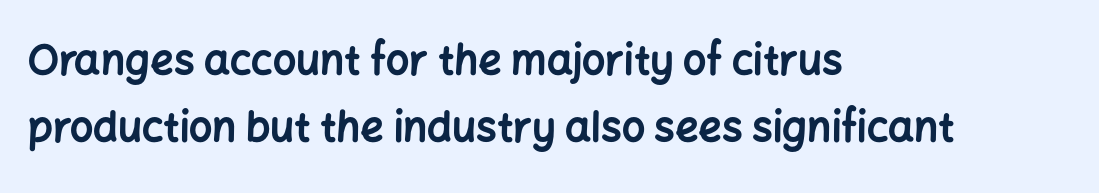
The image shows 41 px bold sans-serif type, upright; set left-aligned, normal line spacing (1.63x), normal letter spacing, not underlined; low stroke contrast and a medium x-height.
